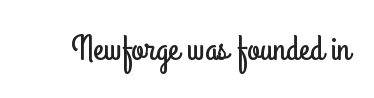
A clean baseline with only descenders dipping below it. Looks like regular typesetting: each glyph gets only the width it needs. No extra tracking has been applied to these lines.
